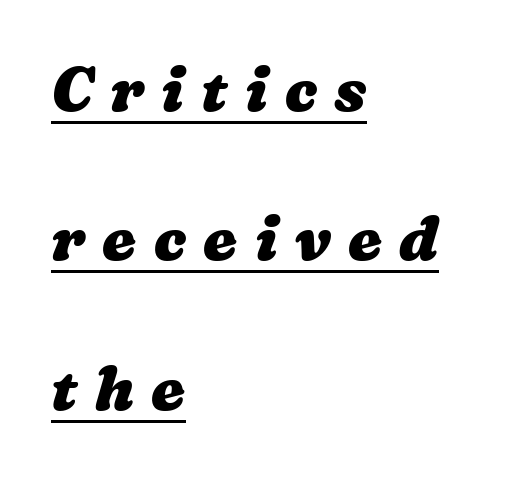
The image shows 61 px heavy, wide type; set left-aligned, loose line spacing (2.45x), unusually wide letter spacing (+0.28 em), underlined; medium stroke contrast and a medium x-height.
